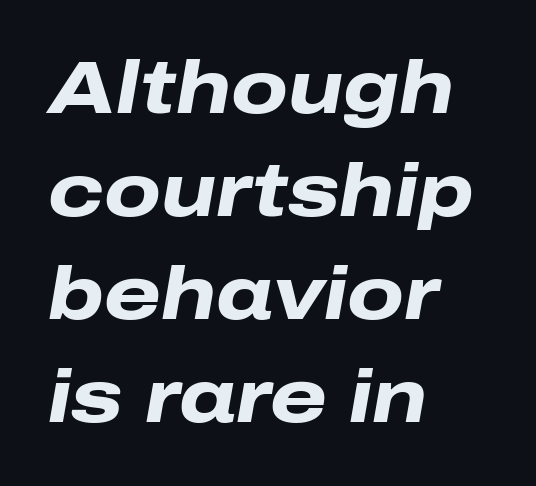
Teacher's note: observe the even left margin — that is flush-left alignment. The strokes are fattened all the way to bold. The type is set solid horizontally, with unmodified tracking. Clear beneath every line of the passage.
